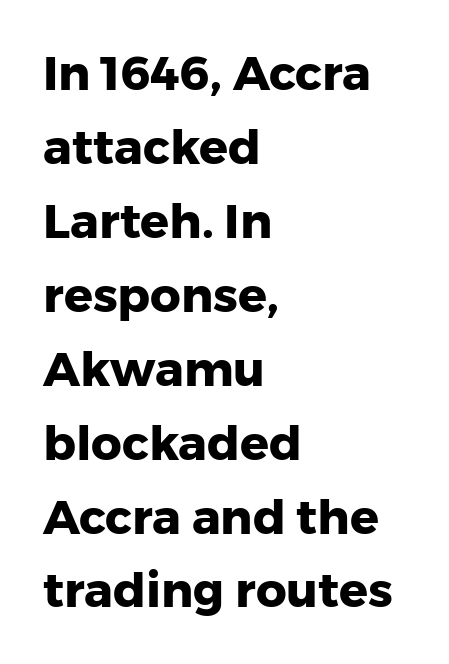
The passage shown is typeset with a sans-serif family. Designer's note — italics off, roman on. This rendering uses left alignment, leaving the right contour irregular. The font is running at its bold setting. Is there much room between lines? A standard amount, neither cramped nor airy. Check the space under the baseline: it is left empty.
